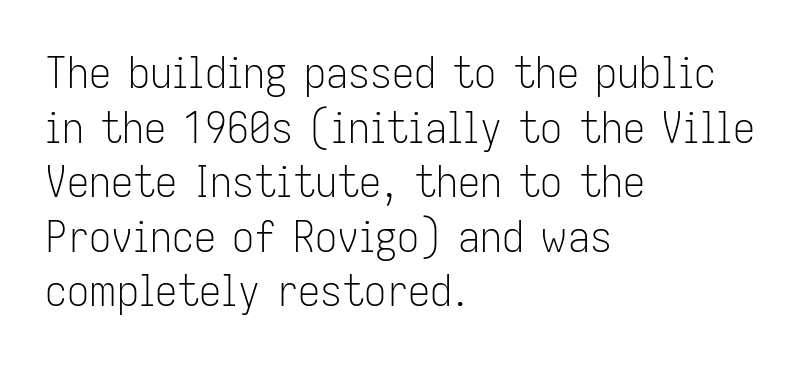
The image shows 44 px light, condensed sans-serif type, upright; set left-aligned, line spacing 1.24x, normal letter spacing, not underlined; low stroke contrast and a medium x-height.
